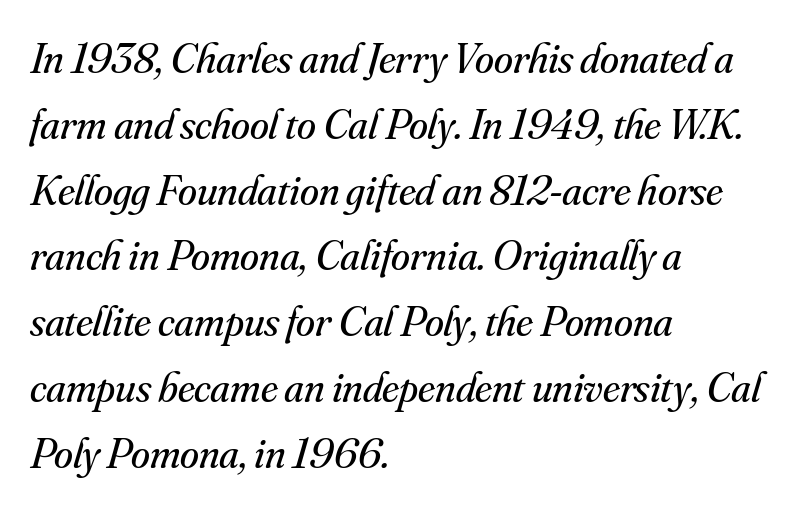
{"serif": "yes", "italic": "yes", "lean": "right", "slant_degrees": 16, "bold": "no", "weight": "regular", "width": "normal", "stroke_contrast": "medium", "x_height": "small", "monospaced": "no", "underline": "no", "align": "left", "line_spacing": "normal", "line_spacing_ratio": 1.53, "letter_spacing": "normal", "letter_spacing_em": 0.0, "glyph_px": 43}
